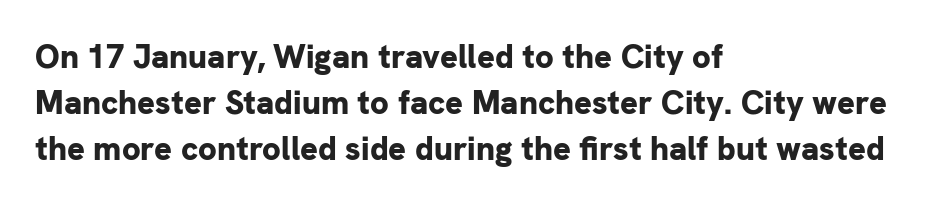
{"serif": "no", "italic": "no", "bold": "yes", "weight": "bold", "width": "normal", "stroke_contrast": "low", "x_height": "medium", "monospaced": "no", "underline": "no", "align": "left", "line_spacing": "normal", "line_spacing_ratio": 1.39, "letter_spacing": "normal", "letter_spacing_em": 0.0, "glyph_px": 33}
